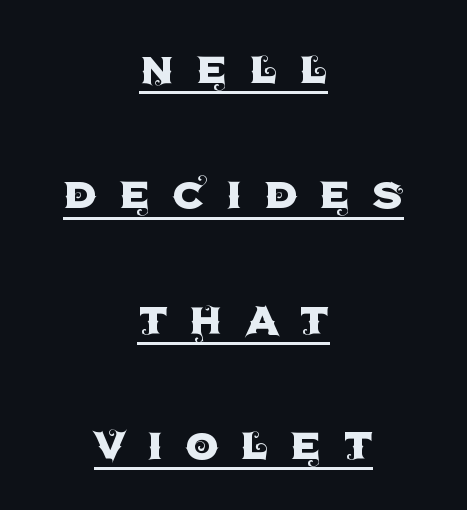
This sample has the flowing, uneven cadence of proportional lettering. The words here are underlined. If you drew a line through each stem, it would be perfectly vertical. These lines are centered, leaving both edges ragged. Observe the wide spacing: letters keep a clear distance from each other.
